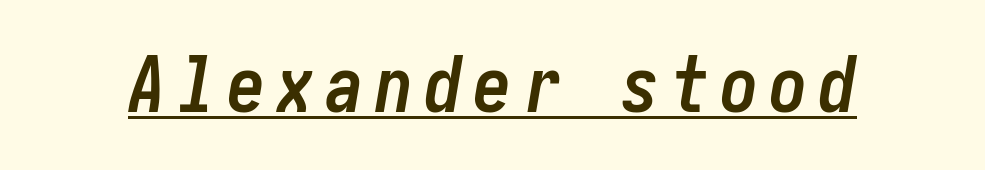
{"italic": "yes", "lean": "right", "slant_degrees": 10, "bold": "yes", "weight": "semibold", "width": "condensed", "stroke_contrast": "low", "x_height": "medium", "underline": "yes", "glyph_px": 77}
